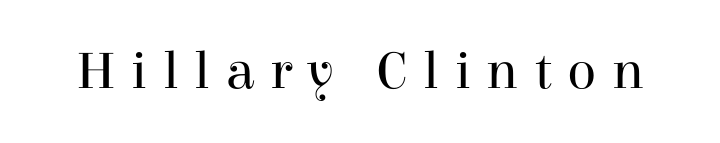
The image shows 54 px regular-weight serif type, upright; set unusually wide letter spacing (+0.29 em), not underlined; high stroke contrast and a medium x-height.
